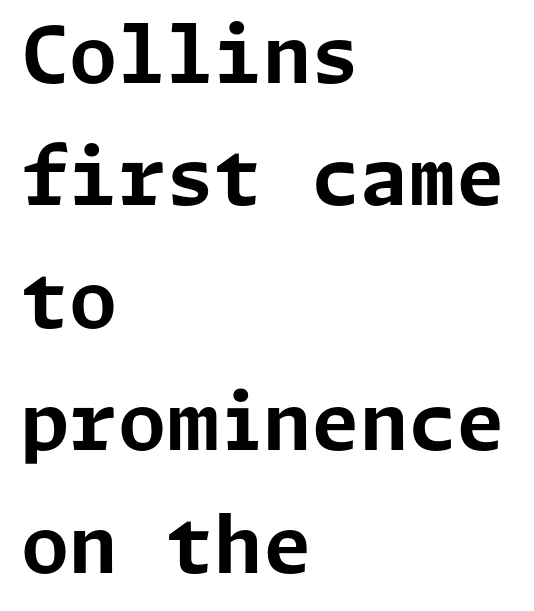
The image shows 78 px bold sans-serif type, upright; set left-aligned, normal line spacing (1.57x), normal letter spacing, not underlined; low stroke contrast and a medium x-height.
